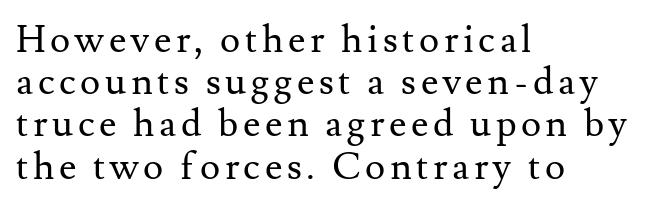
Q: Is the text bold? A: No.
Q: Is the text italic (slanted)? A: No, it is upright.
Q: Is the typeface a serif or a sans-serif typeface? A: Serif.
Q: Is the text underlined? A: No.
Q: How is the paragraph aligned? A: Left-aligned.
Q: Is the spacing between lines tight, normal or loose? A: Tight.
Q: Width (condensed, normal, or wide)? A: Normal.
Q: Stroke contrast? A: Medium.
Q: x-height? A: Small.
Q: Monospaced? A: No.
